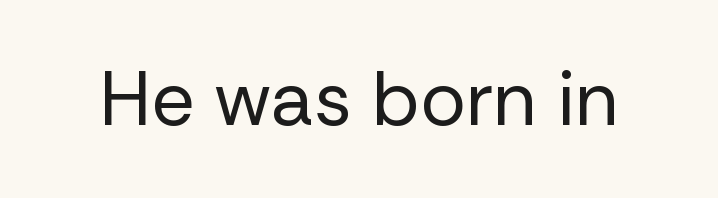
Here the designer chose a conventional face with non-uniform glyph widths. To sum up the face: it is a sans, with no serifs. A bare baseline throughout the passage. In terms of posture, this sample is upright. Compared with a typical body face, this is equally light or lighter still. The rendering keeps characters at their native spacing.
